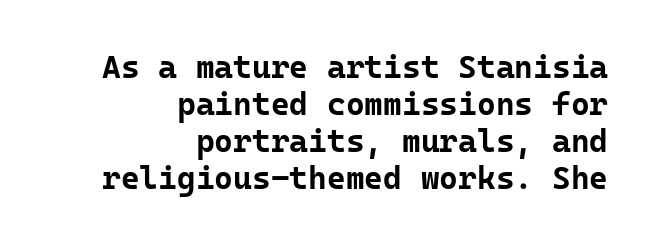
The typeface chosen for these lines omits serifs. Heavy, bold letterforms. Rendered with straight, roman letterforms. How are the letters spaced? Ordinarily, with no added tracking. Typeset ragged left — the right edge is the straight one. Glance below the letters and you will spot only blank space.
